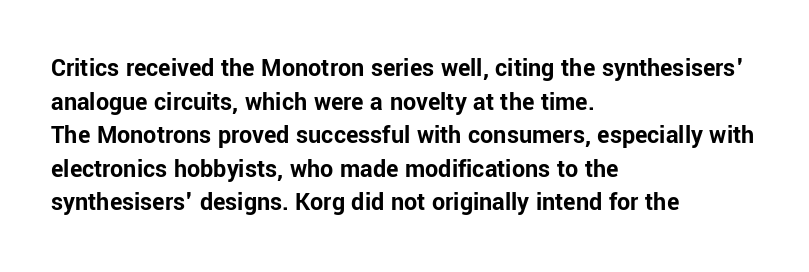
Regarding leading, the lines here are spaced in the standard way. Nothing unusual about the tracking: characters are spaced as the font intends. Clear beneath every line of the passage. The compositor pushed each line to the left boundary. Ascenders rise straight up at ninety degrees. The font is running at its bold setting.
